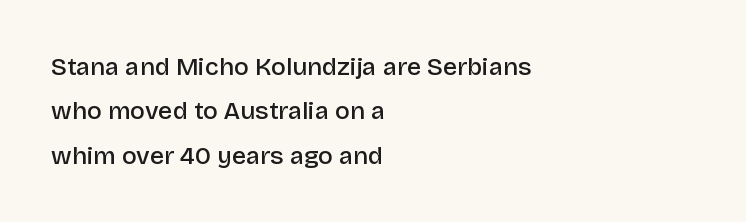
Q: Is the text bold? A: Semi-bold.
Q: Is the text italic (slanted)? A: No, it is upright.
Q: Is the text underlined? A: No.
Q: How is the paragraph aligned? A: Left-aligned.
Q: Is the spacing between letters normal or unusually wide? A: Normal.
